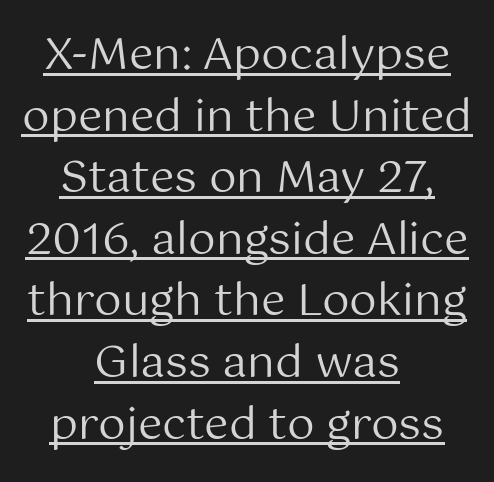
{"serif": "no", "italic": "no", "bold": "no", "weight": "regular", "width": "normal", "stroke_contrast": "medium", "x_height": "medium", "monospaced": "no", "underline": "yes", "align": "center", "line_spacing": "normal", "line_spacing_ratio": 1.4, "letter_spacing": "normal", "letter_spacing_em": 0.0, "glyph_px": 44}
